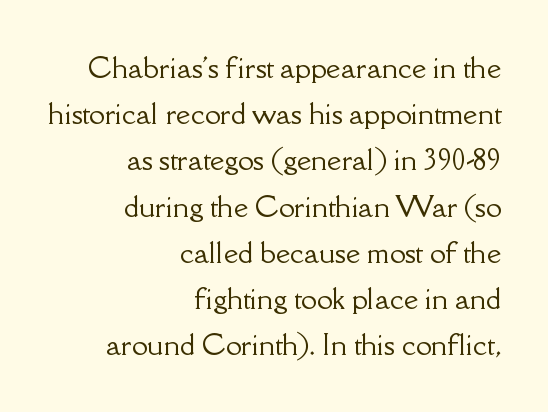
Q: Is the text italic (slanted)? A: No, it is upright.
Q: Is the typeface a serif or a sans-serif typeface? A: Serif.
Q: Is the text underlined? A: No.
Q: How is the paragraph aligned? A: Right-aligned.
Q: Is the spacing between letters normal or unusually wide? A: Normal.
Q: Is the spacing between lines tight, normal or loose? A: Normal.
Q: Width (condensed, normal, or wide)? A: Normal.
Q: Stroke contrast? A: Low.
Q: x-height? A: Small.
Q: Monospaced? A: No.
